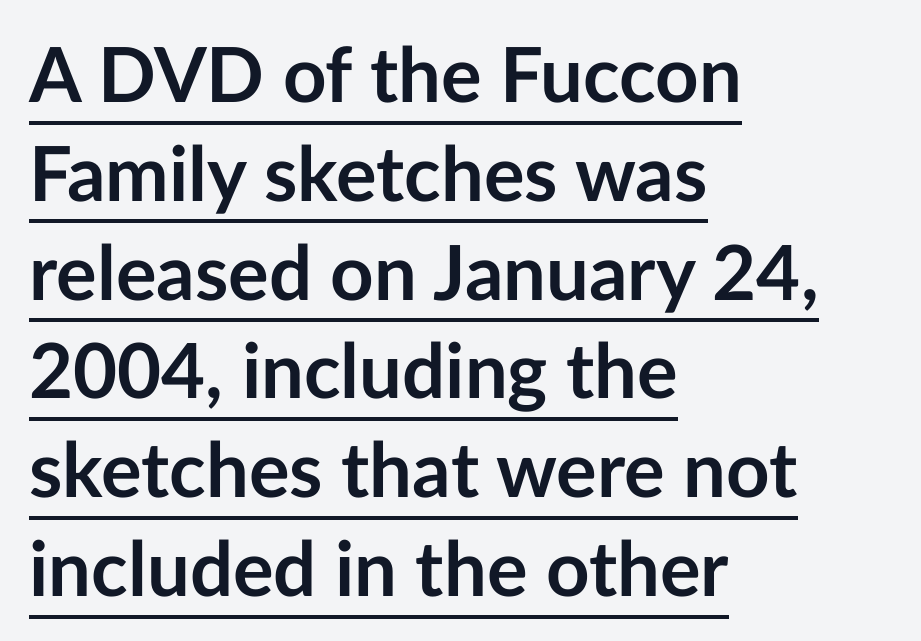
Every word sits above its own underline. Regarding serifs, this sample does without them. Character widths vary here, with narrow letters taking less room than wide ones. Each glyph is drawn with heavy, bold strokes. Each word holds together tightly as a unit, with standard inter-letter gaps. This is the regular roman posture of the typeface.
